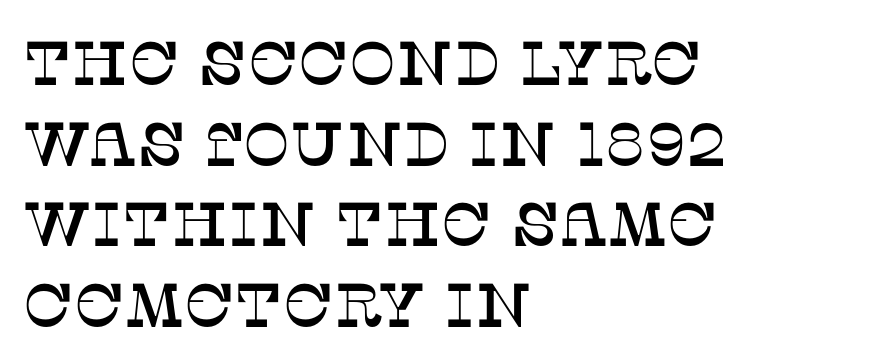
Q: Is the text italic (slanted)? A: No, it is upright.
Q: Is the typeface a serif or a sans-serif typeface? A: Serif.
Q: Is the text underlined? A: No.
Q: How is the paragraph aligned? A: Left-aligned.
Q: Is the spacing between letters normal or unusually wide? A: Normal.
Q: Is the spacing between lines tight, normal or loose? A: Normal.
Q: Width (condensed, normal, or wide)? A: Normal.
Q: Stroke contrast? A: Low.
Q: x-height? A: Large.
Q: Monospaced? A: No.
